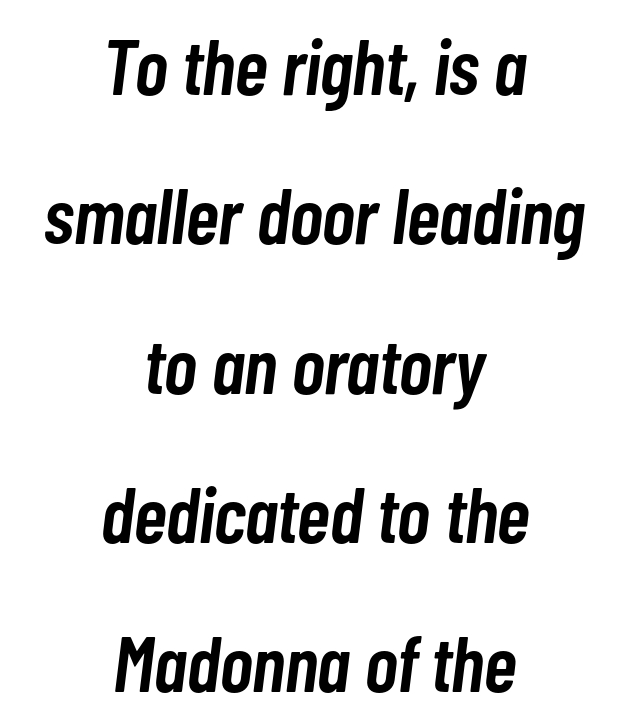
The image shows 79 px semibold, condensed type, italic (leaning right); set centered, line spacing 1.89x, normal letter spacing, not underlined; low stroke contrast and a medium x-height.
